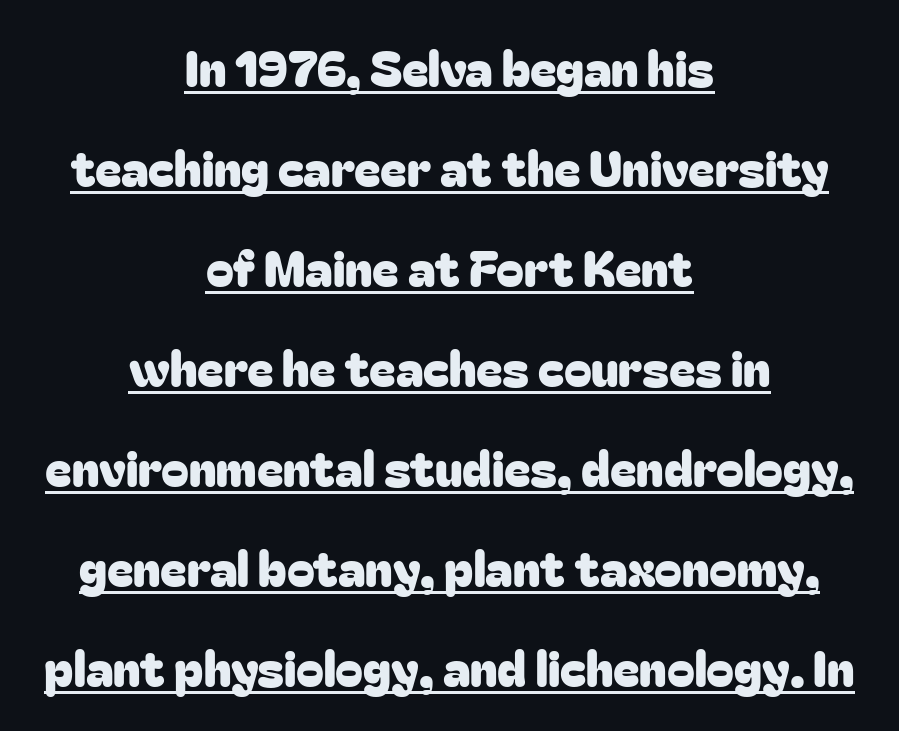
The image shows 50 px sans-serif type, upright; set centered, loose line spacing (2.0x), normal letter spacing, underlined; low stroke contrast and a medium x-height.
